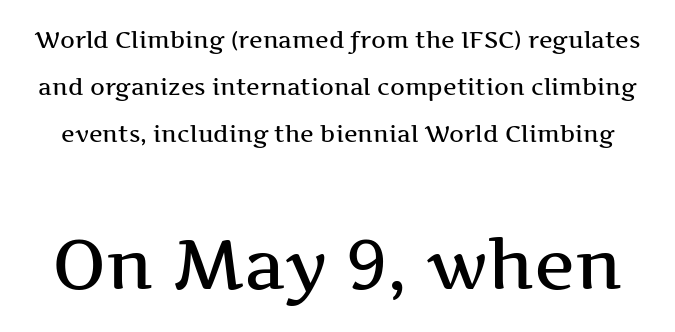
Posture: straight, roman, zero tilt. Proportional: the letters do not fall into vertical columns. The font family rendered here belongs to the serif group. Any mark beneath the type? The region is blank. This rendering leaves character spacing at its baseline value. The lower block of text is set noticeably larger than the block above it.
